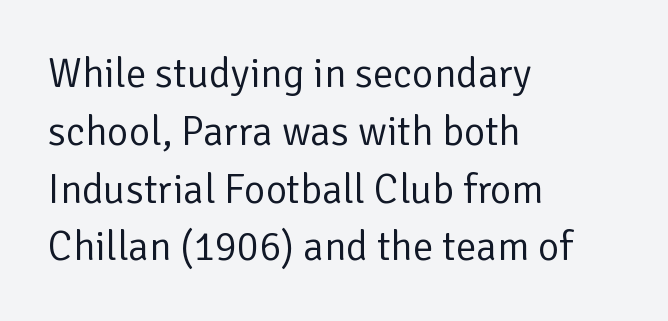
The image shows 41 px regular-weight sans-serif type, upright; set left-aligned, normal line spacing (1.41x), normal letter spacing, not underlined; low stroke contrast and a medium x-height.
